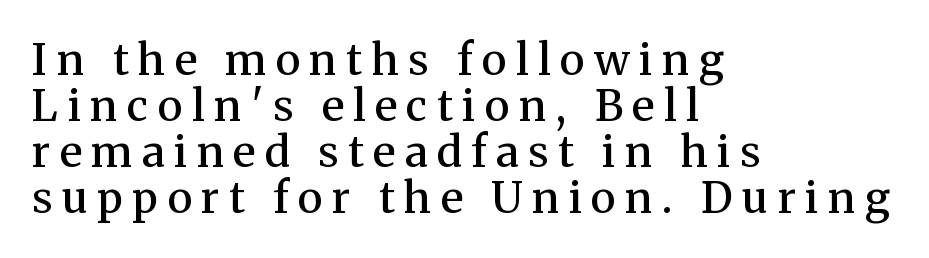
The image shows 43 px semibold serif type, upright; set left-aligned, tight line spacing (1.07x), unusually wide letter spacing (+0.22 em), not underlined; medium stroke contrast and a medium x-height.
